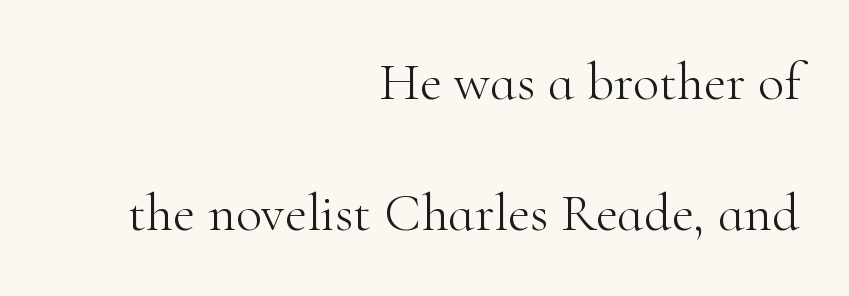
The image shows 54 px light serif type, upright; set right-aligned, loose line spacing (2.43x), normal letter spacing, not underlined; high stroke contrast and a small x-height.
